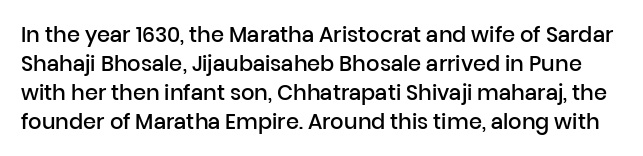
Q: Is the text bold? A: Semi-bold.
Q: Is the text italic (slanted)? A: No, it is upright.
Q: Is the text underlined? A: No.
Q: Is the spacing between letters normal or unusually wide? A: Normal.
Q: Is the spacing between lines tight, normal or loose? A: Normal.
